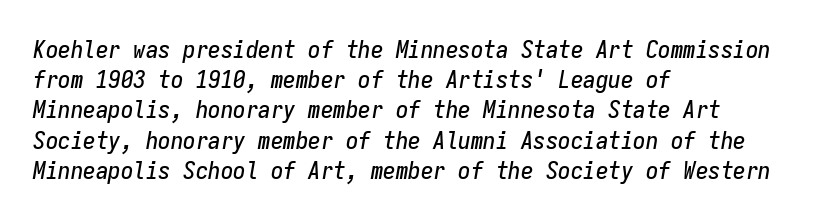
{"italic": "yes", "lean": "right", "slant_degrees": 9, "underline": "no", "align": "left", "line_spacing_ratio": 1.21, "letter_spacing": "normal", "letter_spacing_em": 0.0, "glyph_px": 25}
